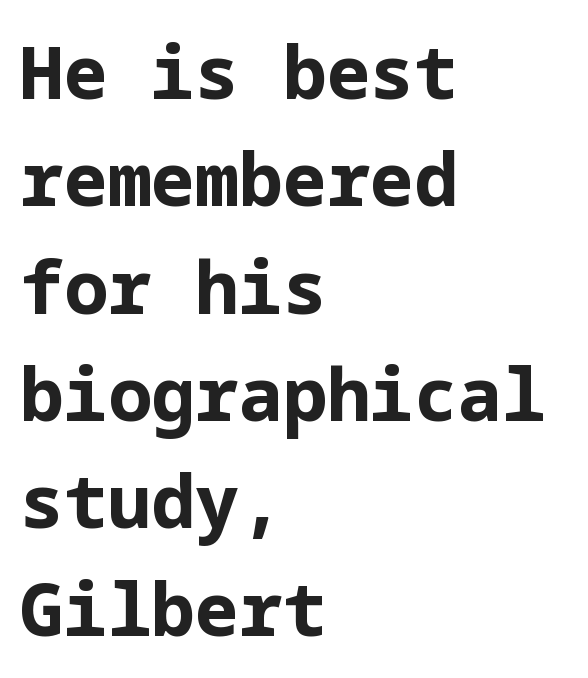
Q: Is the text bold? A: Yes.
Q: Is the text italic (slanted)? A: No, it is upright.
Q: Is the typeface a serif or a sans-serif typeface? A: Sans-serif.
Q: Is the text underlined? A: No.
Q: How is the paragraph aligned? A: Left-aligned.
Q: Is the spacing between letters normal or unusually wide? A: Normal.
Q: Is the spacing between lines tight, normal or loose? A: Normal.
Q: Width (condensed, normal, or wide)? A: Normal.
Q: Stroke contrast? A: Low.
Q: x-height? A: Medium.
